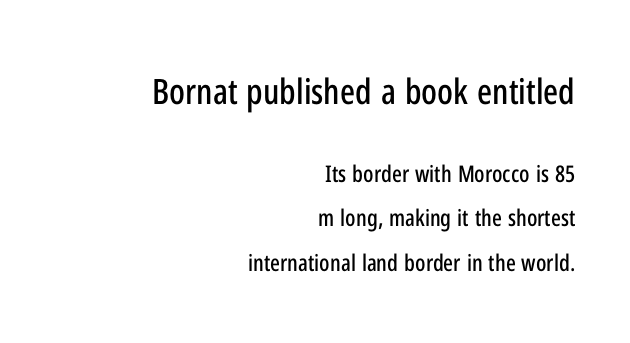
{"serif": "no", "italic": "no", "width": "condensed", "stroke_contrast": "low", "x_height": "medium", "monospaced": "no", "underline": "no", "align": "right", "line_spacing": "loose", "line_spacing_ratio": 1.92, "letter_spacing": "normal", "letter_spacing_em": 0.0, "larger_block": "first", "size_ratio": 1.52, "glyph_px": 35}
